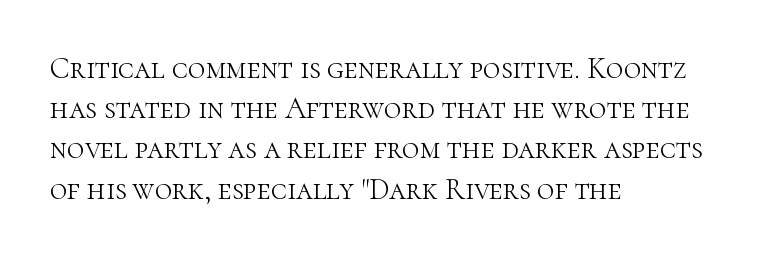
{"serif": "yes", "italic": "no", "bold": "no", "weight": "light", "width": "normal", "stroke_contrast": "high", "x_height": "medium", "monospaced": "no", "underline": "no", "align": "left", "line_spacing": "normal", "line_spacing_ratio": 1.34, "letter_spacing": "normal", "letter_spacing_em": 0.0, "glyph_px": 30}
